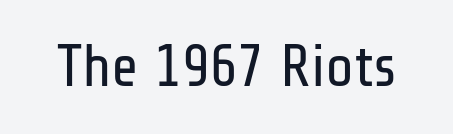
The image shows 59 px regular-weight, condensed sans-serif type, upright; set normal letter spacing, not underlined; low stroke contrast and a medium x-height.
